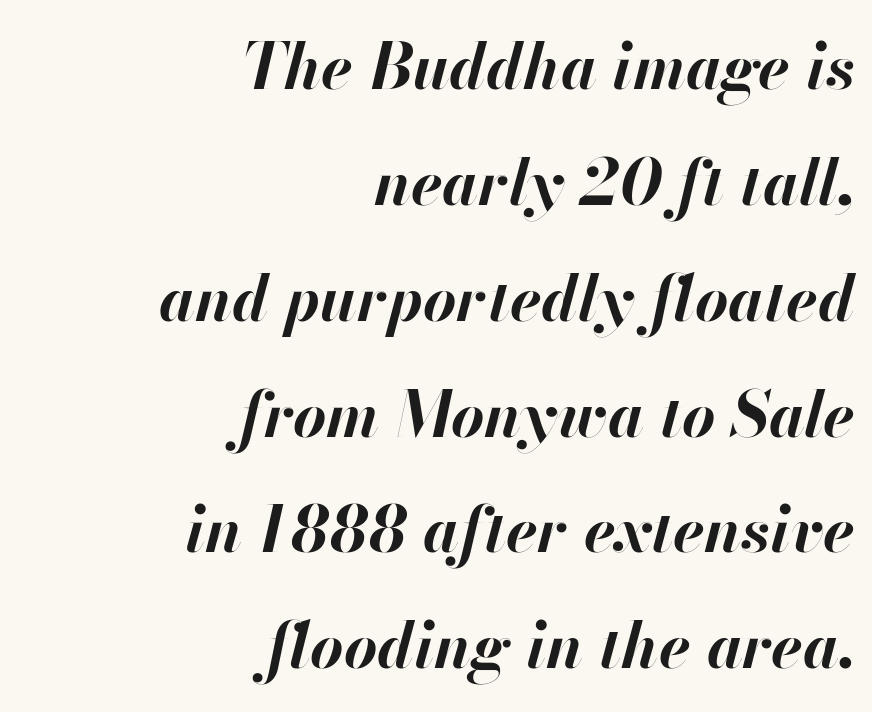
Q: Is the text bold? A: Yes.
Q: Is the text italic (slanted)? A: Yes, it leans right by about 13 degrees.
Q: Is the text underlined? A: No.
Q: How is the paragraph aligned? A: Right-aligned.
Q: Is the spacing between letters normal or unusually wide? A: Normal.
Q: Width (condensed, normal, or wide)? A: Normal.
Q: Stroke contrast? A: High.
Q: x-height? A: Small.
Q: Monospaced? A: No.
